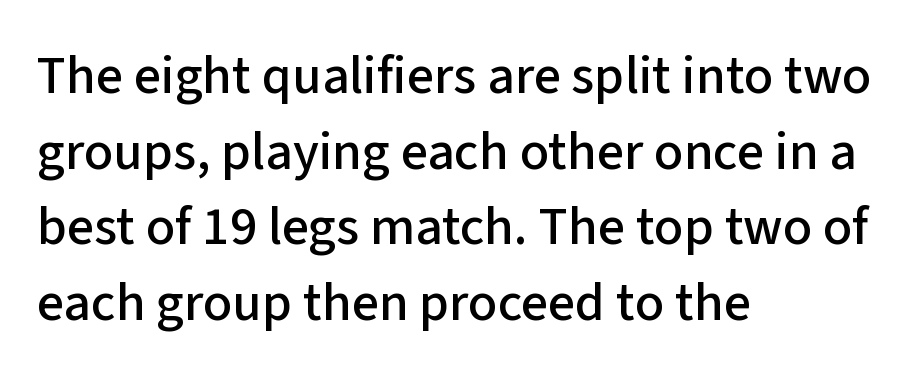
{"serif": "no", "italic": "no", "width": "normal", "stroke_contrast": "low", "x_height": "medium", "monospaced": "no", "underline": "no", "align": "left", "line_spacing": "normal", "line_spacing_ratio": 1.4, "letter_spacing": "normal", "letter_spacing_em": 0.0, "glyph_px": 54}
